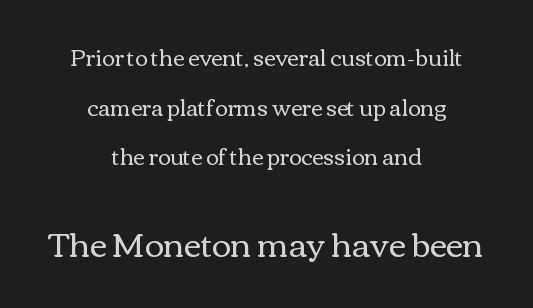
{"italic": "no", "bold": "no", "weight": "regular", "width": "wide", "stroke_contrast": "medium", "x_height": "medium", "monospaced": "no", "underline": "no", "align": "center", "line_spacing": "loose", "line_spacing_ratio": 2.26, "letter_spacing": "normal", "letter_spacing_em": 0.0, "larger_block": "second", "size_ratio": 1.5, "glyph_px": 33}
